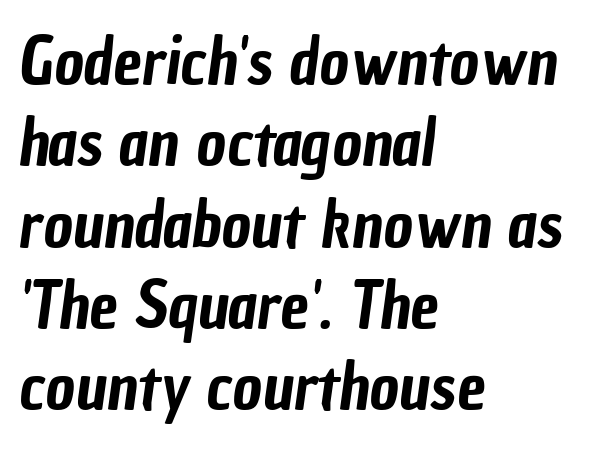
The image shows 64 px condensed sans-serif type; set left-aligned, normal line spacing (1.27x), normal letter spacing, not underlined; low stroke contrast and a medium x-height.
